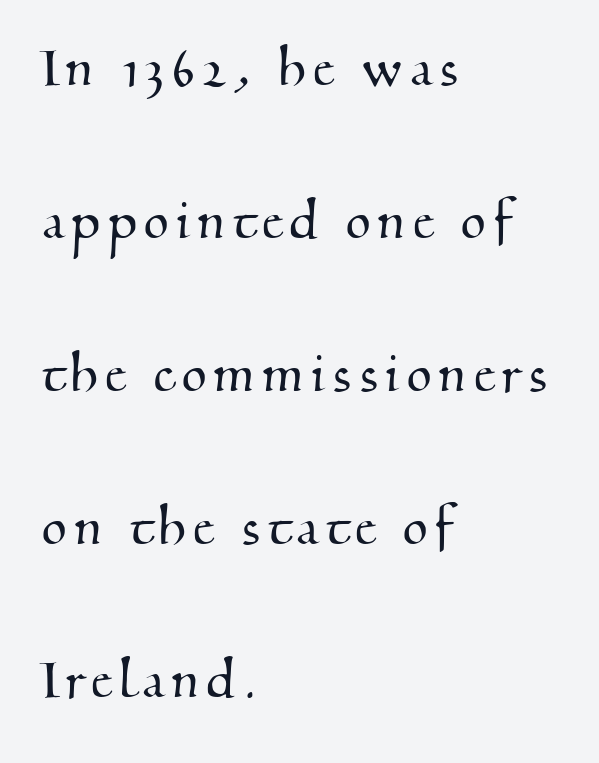
Q: Is the typeface a serif or a sans-serif typeface? A: Serif.
Q: Is the text underlined? A: No.
Q: How is the paragraph aligned? A: Left-aligned.
Q: Is the spacing between lines tight, normal or loose? A: Loose.
Q: Width (condensed, normal, or wide)? A: Normal.
Q: Stroke contrast? A: Medium.
Q: x-height? A: Small.
Q: Monospaced? A: No.
